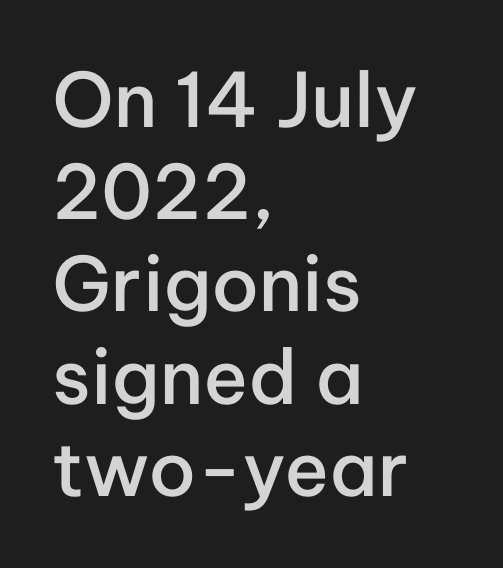
The gaps between neighbouring characters are ordinary and unremarkable. The passage shown is semibold, sitting just below true bold. Italic: no, the glyphs are upright roman. The compositor pushed each line to the left boundary. Typographically, this falls in the sans-serif category.
